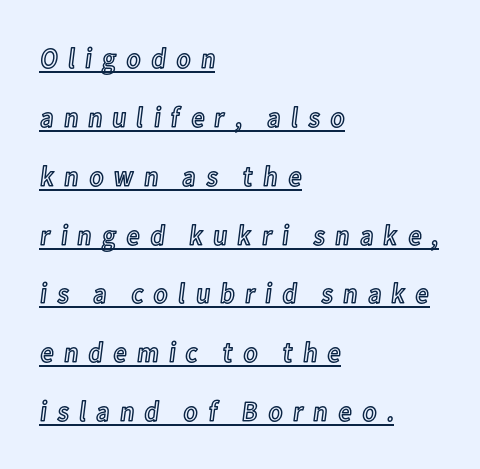
The face used here appears with an underline applied. A student would call this left alignment; a typographer would say flush left, rag right. Think of a printed novel: that variable character pitch is what you see here.
